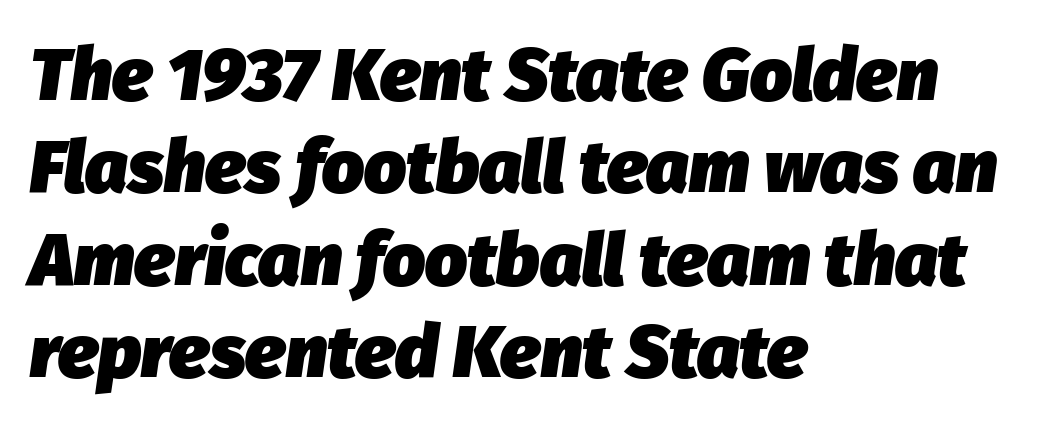
Q: Is the text bold? A: Yes.
Q: Is the text italic (slanted)? A: Yes, it leans right by about 8 degrees.
Q: Is the text underlined? A: No.
Q: How is the paragraph aligned? A: Left-aligned.
Q: Is the spacing between letters normal or unusually wide? A: Normal.
Q: Is the spacing between lines tight, normal or loose? A: Normal.
Q: Width (condensed, normal, or wide)? A: Normal.
Q: Stroke contrast? A: Low.
Q: x-height? A: Medium.
Q: Monospaced? A: No.
